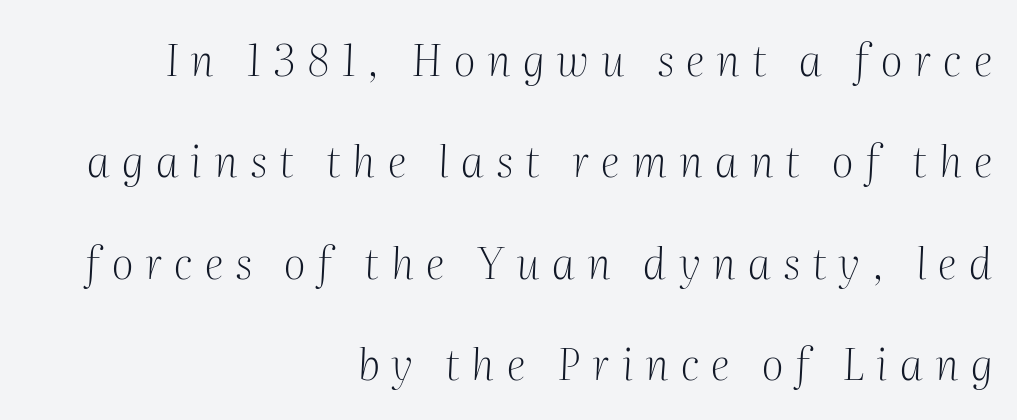
You can tell from the footed stems that serif type was used. Typeset ragged left — the right edge is the straight one. The face used here has a pronounced slope to its letters. Descender tails drop into unmarked territory. A typesetter would call this leading open, well beyond the default. Weight: not bold — regular or lighter.
